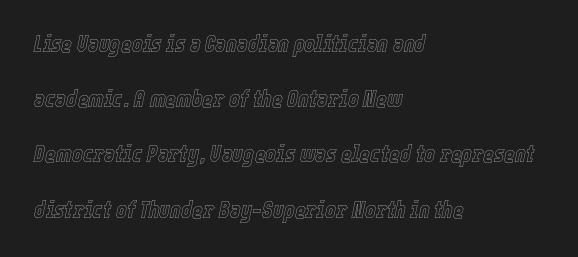
Q: Is the text italic (slanted)? A: Yes, it leans right by about 12 degrees.
Q: Is the text underlined? A: No.
Q: How is the paragraph aligned? A: Left-aligned.
Q: Is the spacing between letters normal or unusually wide? A: Normal.
Q: Is the spacing between lines tight, normal or loose? A: Loose.
